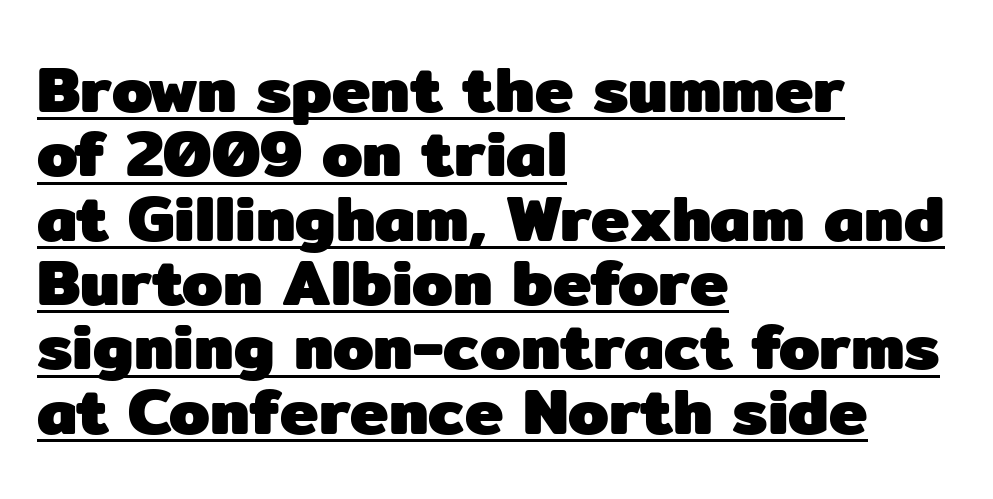
This sample has the flowing, uneven cadence of proportional lettering. Nope, no serifs anywhere on these letters. These lines were composed using upright roman letters. The passage shown is emphatically bold.
